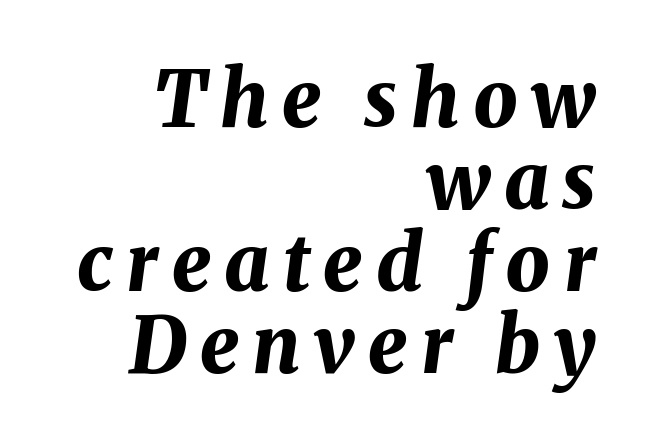
Q: Is the text bold? A: Yes.
Q: Is the text italic (slanted)? A: Yes, it leans right by about 8 degrees.
Q: Is the text underlined? A: No.
Q: How is the paragraph aligned? A: Right-aligned.
Q: Is the spacing between lines tight, normal or loose? A: Tight.
Q: Width (condensed, normal, or wide)? A: Normal.
Q: Stroke contrast? A: Medium.
Q: x-height? A: Medium.
Q: Monospaced? A: No.
